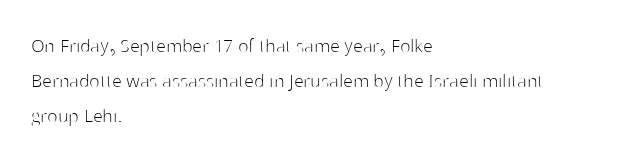
Q: Is the text bold? A: No.
Q: Is the text italic (slanted)? A: No, it is upright.
Q: Is the text underlined? A: No.
Q: How is the paragraph aligned? A: Left-aligned.
Q: Is the spacing between letters normal or unusually wide? A: Normal.
Q: Is the spacing between lines tight, normal or loose? A: Normal.
